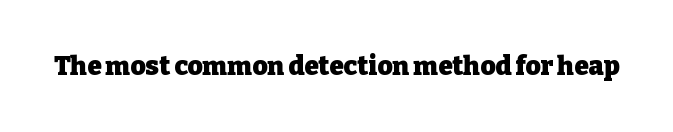
The image shows 26 px bold type, upright; set normal letter spacing, not underlined.
